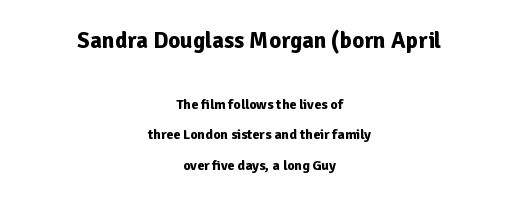
Style check: upright. Loosely led — the rows are spread out. Any mark beneath the type? The region is blank. Character size in the leading block exceeds that of the trailing block.
